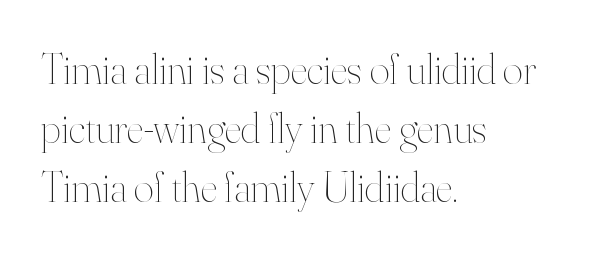
Q: Is the text bold? A: No.
Q: Is the text italic (slanted)? A: No, it is upright.
Q: Is the text underlined? A: No.
Q: How is the paragraph aligned? A: Left-aligned.
Q: Is the spacing between letters normal or unusually wide? A: Normal.
Q: Is the spacing between lines tight, normal or loose? A: Normal.
Q: Width (condensed, normal, or wide)? A: Normal.
Q: Stroke contrast? A: High.
Q: x-height? A: Small.
Q: Monospaced? A: No.
